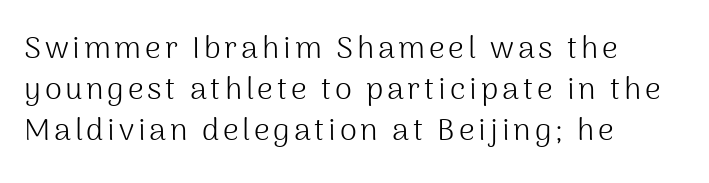
The lines sit at an ordinary, default distance from one another. This sample uses an upright cut, with every glyph sitting square on the baseline. Type without underlining. One-word summary of the alignment: left.
